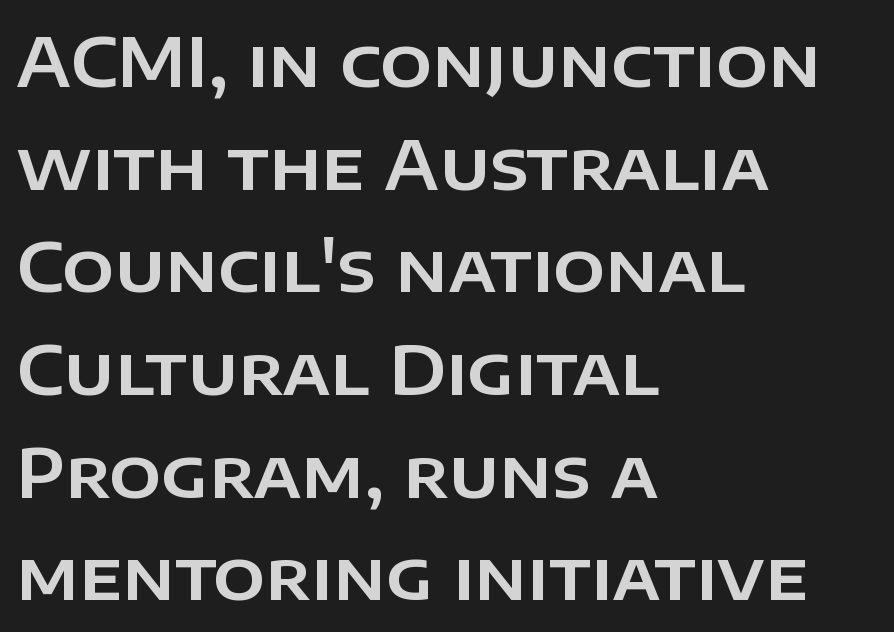
{"serif": "no", "italic": "no", "width": "normal", "stroke_contrast": "low", "x_height": "large", "monospaced": "no", "underline": "no", "align": "left", "line_spacing": "normal", "line_spacing_ratio": 1.51, "letter_spacing": "normal", "letter_spacing_em": 0.0, "glyph_px": 68}
